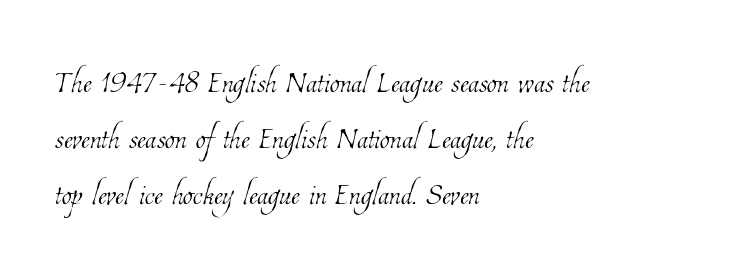
The image shows 41 px thin, condensed type; set left-aligned, normal line spacing (1.37x), normal letter spacing, not underlined; low stroke contrast and a medium x-height.
